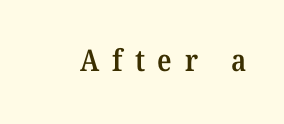
Does the type have serifs? Yes, each stem ends in a small foot. Is the letter spacing exaggerated? Yes — the characters are pushed far apart. Descender tails drop into unmarked territory. Heft: intermediate — a semibold. Looks like regular typesetting: each glyph gets only the width it needs.
